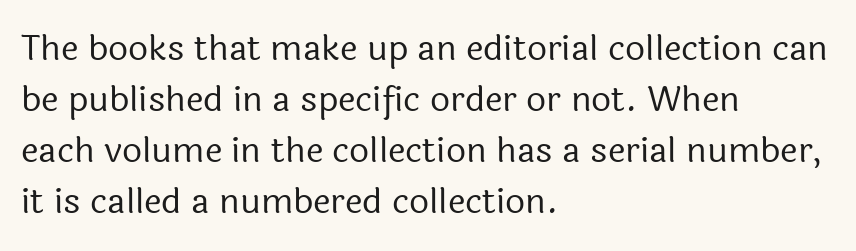
{"serif": "no", "italic": "no", "bold": "no", "weight": "regular", "width": "normal", "x_height": "medium", "monospaced": "no", "underline": "no", "align": "left", "line_spacing": "normal", "line_spacing_ratio": 1.46, "letter_spacing": "normal", "letter_spacing_em": 0.0, "glyph_px": 35}
